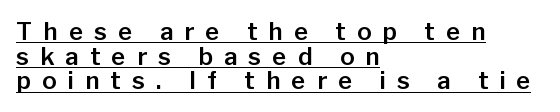
The image shows 24 px text type, upright; set left-aligned, tight line spacing (1.03x), unusually wide letter spacing (+0.47 em), underlined.
